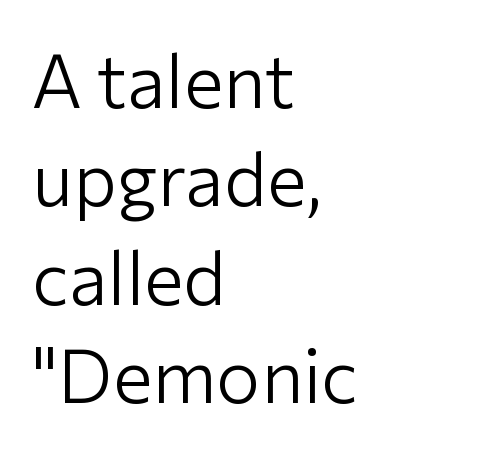
The image shows 74 px light sans-serif type, upright; set left-aligned, normal line spacing (1.33x), normal letter spacing, not underlined; low stroke contrast and a medium x-height.
